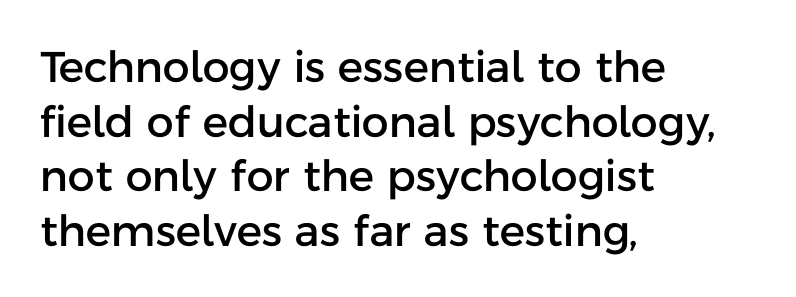
The passage shown is typed in a proportional face where columns would drift. This is roman type, the default non-slanted kind. Nothing unusual about the tracking: characters are spaced as the font intends. Regarding serifs, this sample does without them. Words float on clear page, feet unadorned. The lines in this sample share a left origin and differ only in where they stop.
